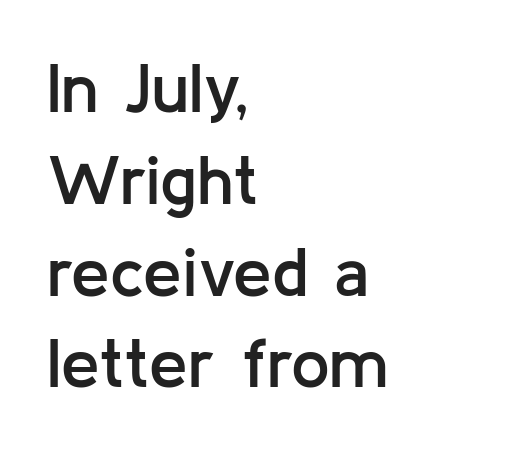
The image shows 69 px semibold sans-serif type, upright; set left-aligned, normal line spacing (1.33x), normal letter spacing, not underlined; low stroke contrast and a medium x-height.
